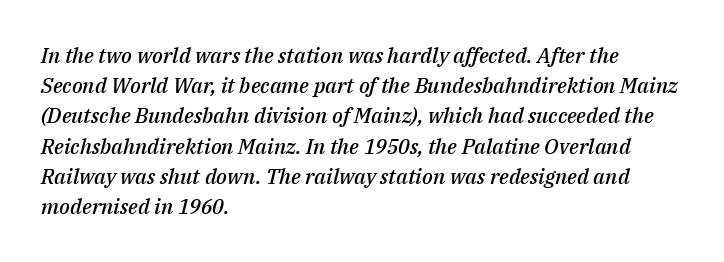
The compositor pushed each line to the left boundary. The whole block is typeset with a tilt. The zone under the glyphs is completely vacant. Is the type bold? Partly — it's a semibold, heavier than regular but not fully bold.
